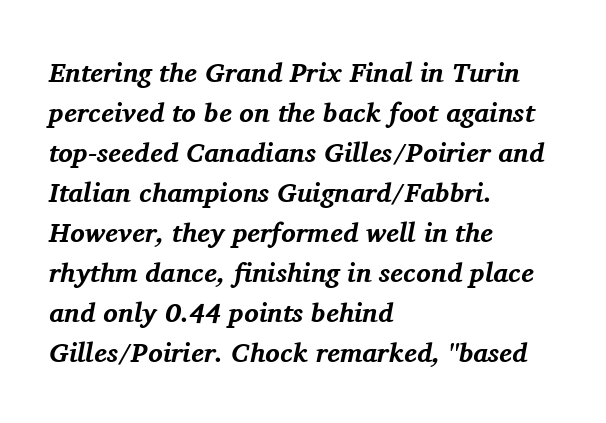
Q: Is the text bold? A: Yes.
Q: Is the text italic (slanted)? A: Yes, it leans right by about 11 degrees.
Q: Is the text underlined? A: No.
Q: How is the paragraph aligned? A: Left-aligned.
Q: Is the spacing between letters normal or unusually wide? A: Normal.
Q: Is the spacing between lines tight, normal or loose? A: Normal.
